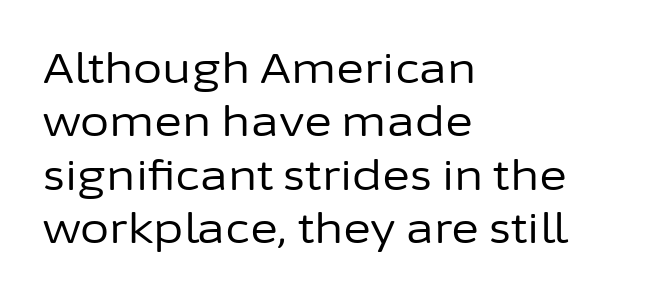
Q: Is the text bold? A: No.
Q: Is the text italic (slanted)? A: No, it is upright.
Q: Is the typeface a serif or a sans-serif typeface? A: Sans-serif.
Q: Is the text underlined? A: No.
Q: How is the paragraph aligned? A: Left-aligned.
Q: Is the spacing between letters normal or unusually wide? A: Normal.
Q: Is the spacing between lines tight, normal or loose? A: Normal.
Q: Width (condensed, normal, or wide)? A: Normal.
Q: Stroke contrast? A: Low.
Q: x-height? A: Medium.
Q: Monospaced? A: No.
